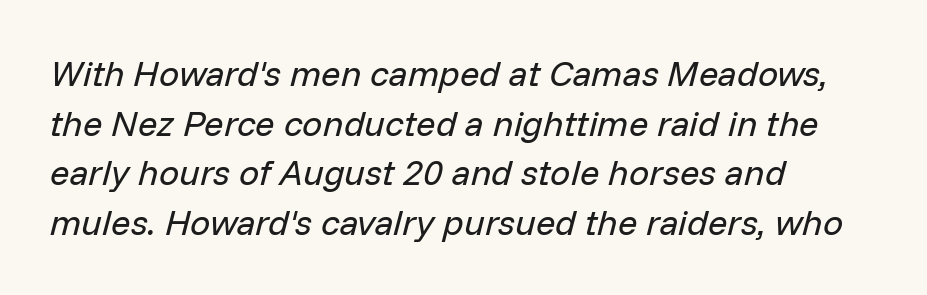
The image shows 36 px regular-weight type, italic (leaning right); set left-aligned, normal line spacing (1.38x), normal letter spacing, not underlined; low stroke contrast and a medium x-height.
